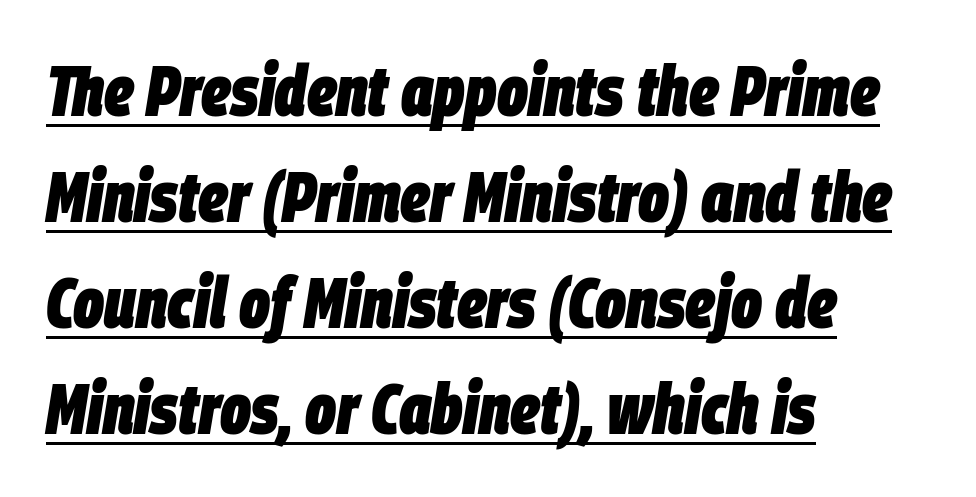
This sample uses plain, unmodified letter spacing. Evenly set lines give the paragraph a standard silhouette. A typesetter would call this proportional, since set widths differ per character. Beneath each row of characters lies a ruled line.
